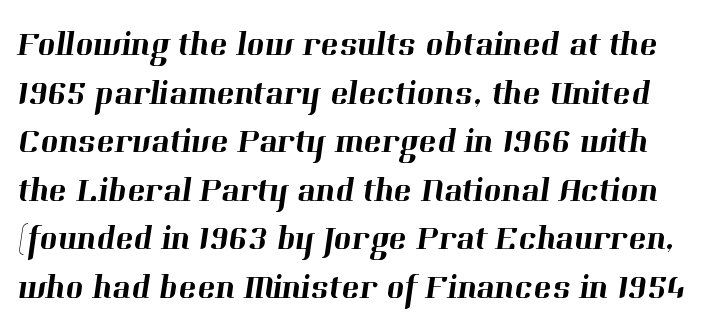
{"serif": "yes", "width": "normal", "stroke_contrast": "high", "x_height": "medium", "monospaced": "no", "underline": "no", "line_spacing": "normal", "line_spacing_ratio": 1.43, "letter_spacing": "normal", "letter_spacing_em": 0.0, "glyph_px": 34}
